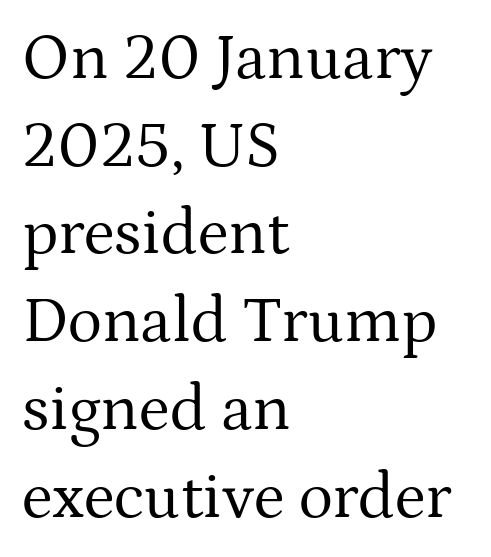
The vertical gap from one line to the next is medium. The lines are quadded left. Designer's note — italics off, roman on. Typographically, this falls in the serif category.
